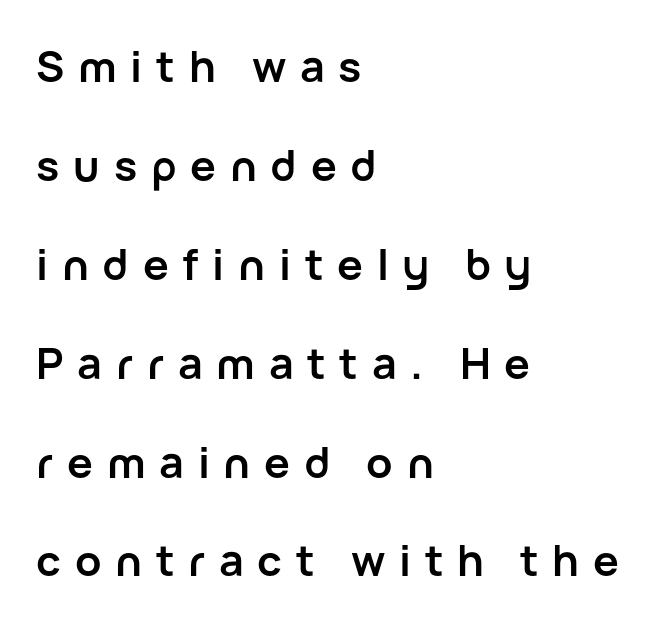
Decoration check: the copy has no underline. Is this a sans? Yes — the strokes have no serifs. The lettering holds an erect, upright posture throughout. On the weight axis this lands at bold, roughly 700. Think of a printed novel: that variable character pitch is what you see here.
